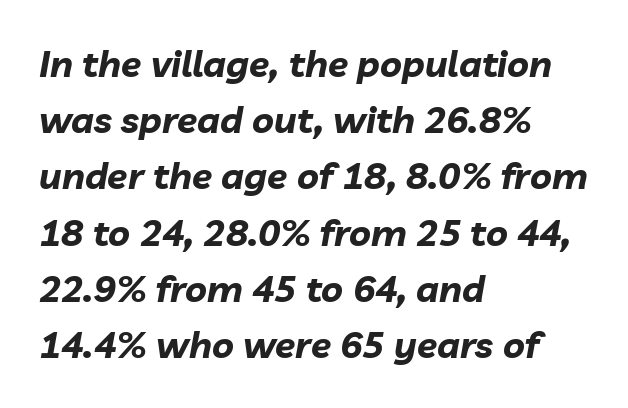
The axis of the letterforms is tilted away from vertical. A typesetter would call this zero additional tracking. Each new line begins a customary step beneath the previous one. Think of a printed novel: that variable character pitch is what you see here. Typeset ragged right — the left edge is the straight one. Beneath every word, the page is bare.
